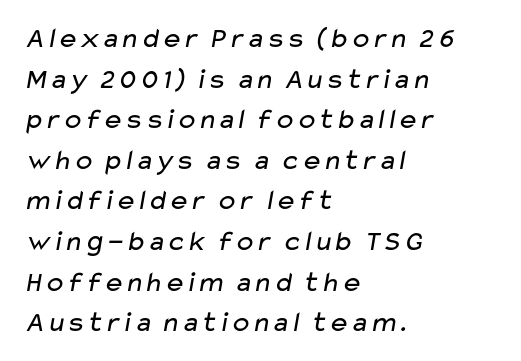
The image shows 29 px regular-weight, wide sans-serif type; set left-aligned, normal line spacing (1.4x), normal letter spacing, not underlined; low stroke contrast and a medium x-height.
